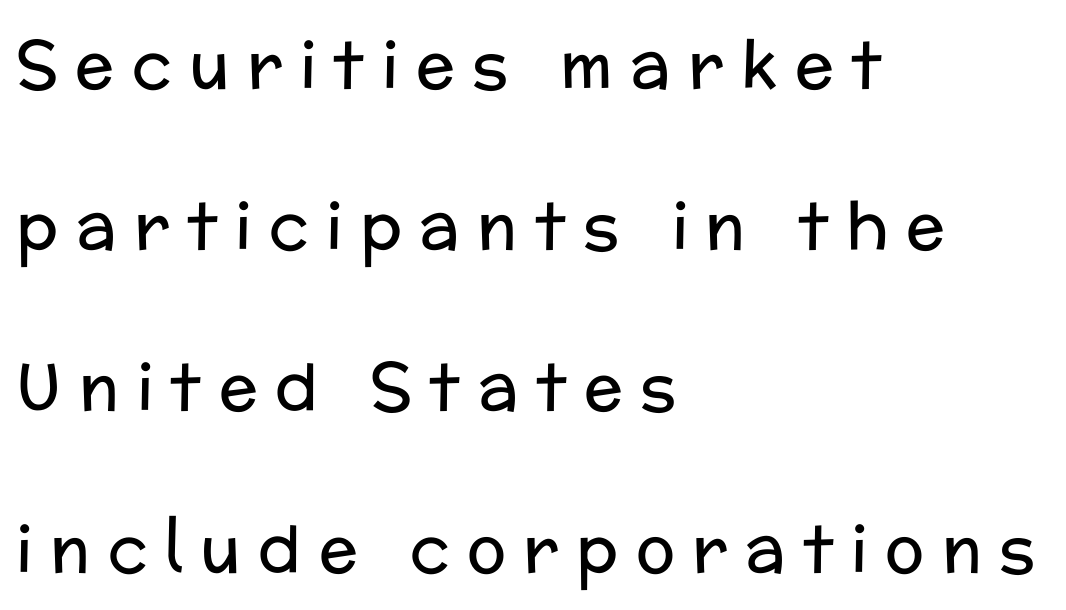
Q: Is the text bold? A: No.
Q: Is the text italic (slanted)? A: No, it is upright.
Q: Is the typeface a serif or a sans-serif typeface? A: Sans-serif.
Q: Is the text underlined? A: No.
Q: How is the paragraph aligned? A: Left-aligned.
Q: Is the spacing between letters normal or unusually wide? A: Unusually wide.
Q: Is the spacing between lines tight, normal or loose? A: Loose.
Q: Width (condensed, normal, or wide)? A: Normal.
Q: Stroke contrast? A: Low.
Q: x-height? A: Medium.
Q: Monospaced? A: No.
